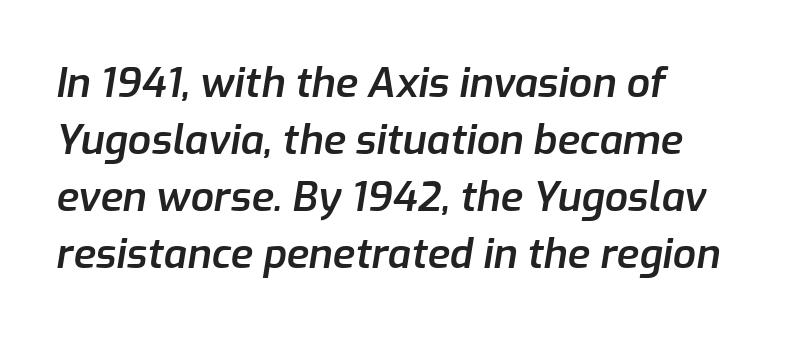
These words are printed semibold, heavier than regular yet not bold. A clean baseline with only descenders dipping below it. Emphasis-style slanted type is in use. A student would call this left alignment; a typographer would say flush left, rag right.
